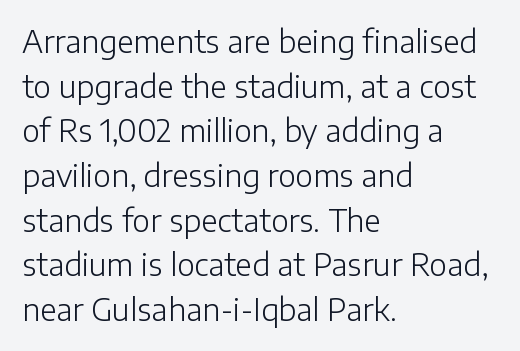
Heaviness? Minimal to ordinary, like unemphasized prose. The text block is weighted toward the left margin, trailing off unevenly rightward. Students, observe: this is what conventionally led text looks like. Italic: no, the glyphs are upright roman.
